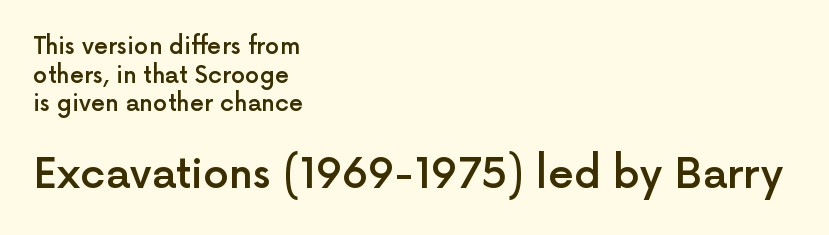
{"serif": "no", "italic": "no", "bold": "semi", "weight": "semibold", "width": "normal", "x_height": "medium", "monospaced": "no", "underline": "no", "align": "left", "line_spacing_ratio": 1.24, "letter_spacing": "normal", "letter_spacing_em": 0.0, "larger_block": "second", "size_ratio": 1.78, "glyph_px": 41}
